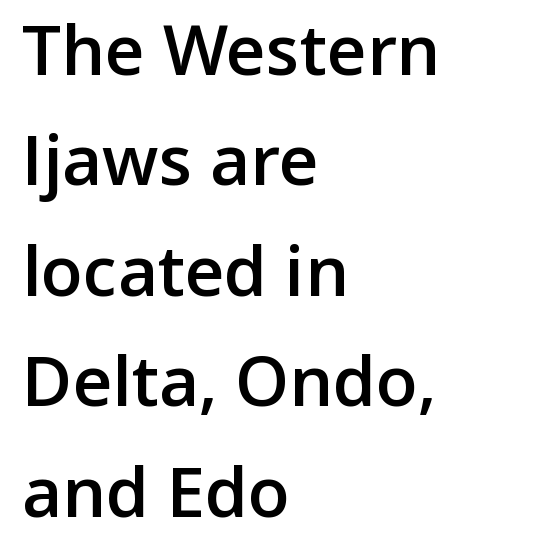
Q: Is the text bold? A: Semi-bold.
Q: Is the text italic (slanted)? A: No, it is upright.
Q: Is the typeface a serif or a sans-serif typeface? A: Sans-serif.
Q: Is the text underlined? A: No.
Q: How is the paragraph aligned? A: Left-aligned.
Q: Is the spacing between letters normal or unusually wide? A: Normal.
Q: Is the spacing between lines tight, normal or loose? A: Normal.
Q: Width (condensed, normal, or wide)? A: Normal.
Q: Stroke contrast? A: Low.
Q: x-height? A: Medium.
Q: Monospaced? A: No.
